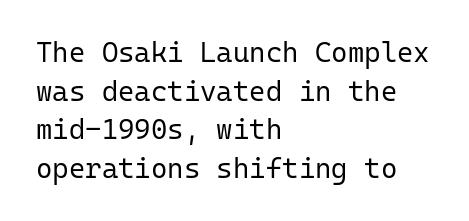
Q: Is the text bold? A: No.
Q: Is the text italic (slanted)? A: No, it is upright.
Q: Is the typeface a serif or a sans-serif typeface? A: Sans-serif.
Q: Is the text underlined? A: No.
Q: How is the paragraph aligned? A: Left-aligned.
Q: Is the spacing between letters normal or unusually wide? A: Normal.
Q: Is the spacing between lines tight, normal or loose? A: Normal.
Q: Width (condensed, normal, or wide)? A: Normal.
Q: Stroke contrast? A: Low.
Q: x-height? A: Medium.
Q: Monospaced? A: Yes.
